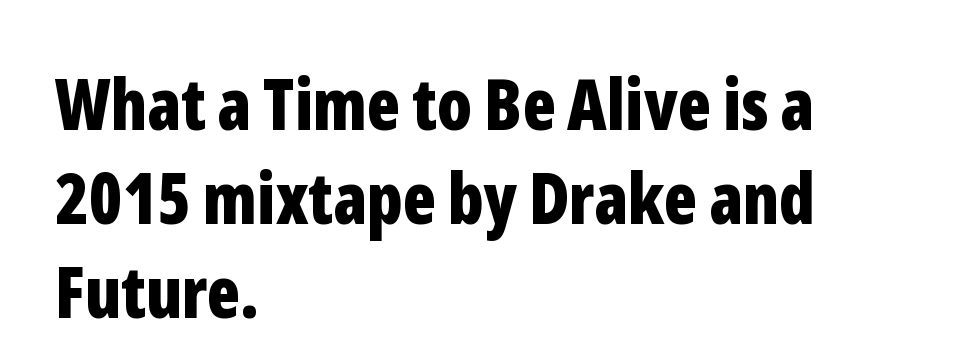
Q: Is the text bold? A: Yes.
Q: Is the text italic (slanted)? A: No, it is upright.
Q: Is the typeface a serif or a sans-serif typeface? A: Sans-serif.
Q: Is the text underlined? A: No.
Q: How is the paragraph aligned? A: Left-aligned.
Q: Is the spacing between letters normal or unusually wide? A: Normal.
Q: Is the spacing between lines tight, normal or loose? A: Normal.
Q: Width (condensed, normal, or wide)? A: Condensed.
Q: Stroke contrast? A: Low.
Q: x-height? A: Medium.
Q: Monospaced? A: No.
